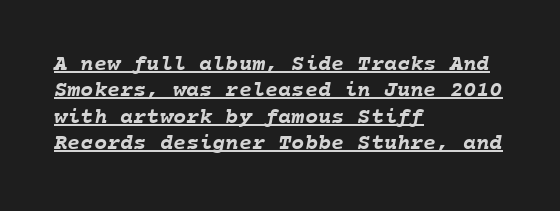
Q: Is the text bold? A: Yes.
Q: Is the text underlined? A: Yes.
Q: How is the paragraph aligned? A: Left-aligned.
Q: Is the spacing between letters normal or unusually wide? A: Normal.
